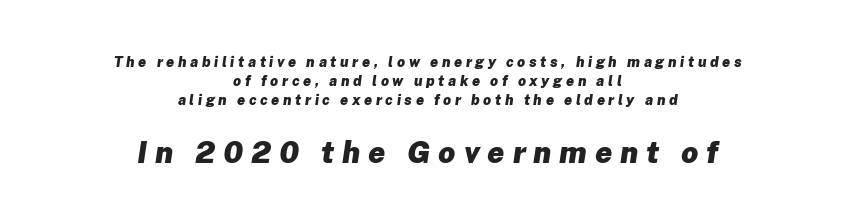
Does the leading feel generous? No, just average. Beneath every word, the page is bare. The type is letterspaced generously, with wide tracking. The glyphs have the mass of a bold cut.
